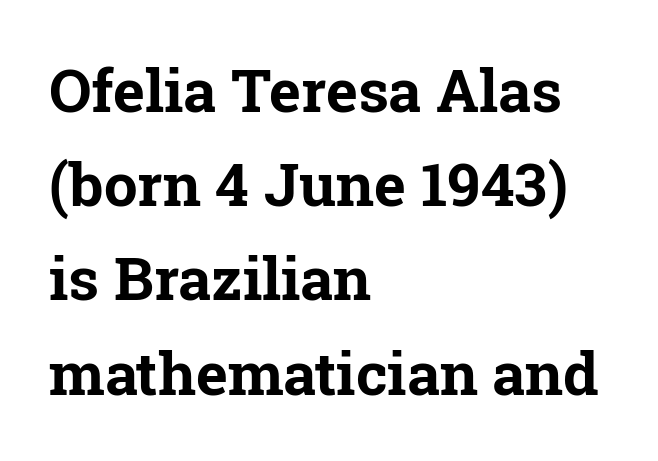
When letters stand straight like this, we call the style roman or upright. Small tapered or slab feet sit at the stroke ends, so this counts as serif. What stands out about the letter spacing? Nothing — it is the standard amount. The passage shown is typed in a proportional face where columns would drift.
